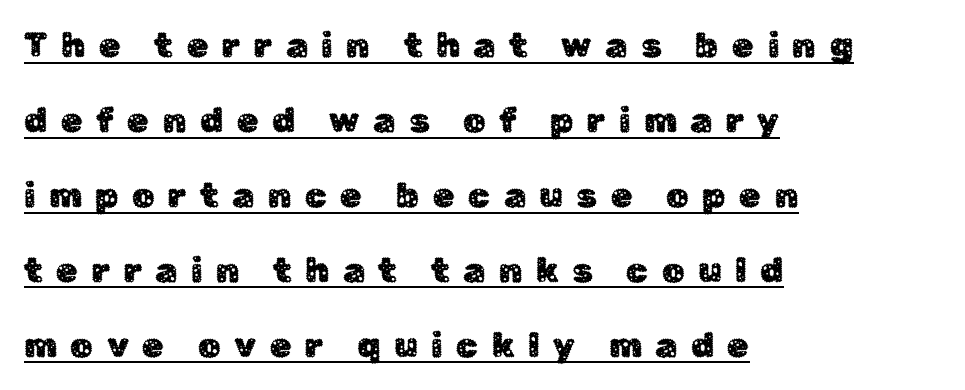
The image shows 35 px sans-serif type, upright; set left-aligned, loose line spacing (2.14x), unusually wide letter spacing (+0.39 em), underlined; low stroke contrast and a medium x-height.
